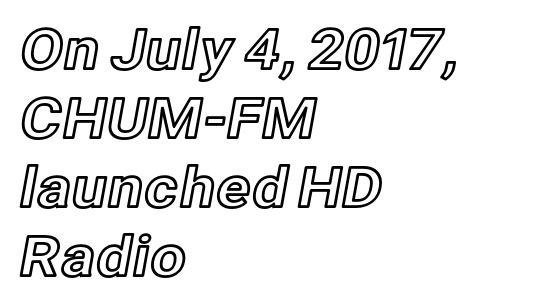
Q: Is the text italic (slanted)? A: Yes.
Q: Is the text underlined? A: No.
Q: How is the paragraph aligned? A: Left-aligned.
Q: Is the spacing between letters normal or unusually wide? A: Normal.
Q: Width (condensed, normal, or wide)? A: Normal.
Q: x-height? A: Medium.
Q: Monospaced? A: No.
